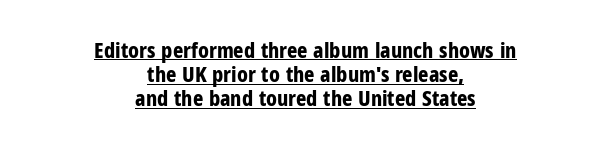
The image shows 22 px bold type, upright; set centered, tight line spacing (1.1x), normal letter spacing, underlined.
